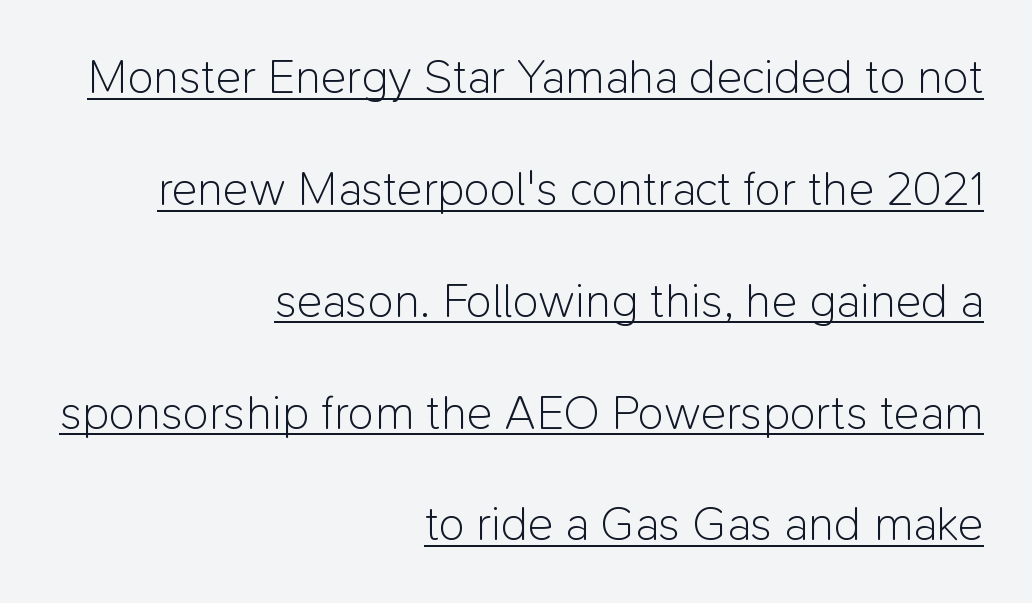
Q: Is the text bold? A: No.
Q: Is the text italic (slanted)? A: No, it is upright.
Q: Is the typeface a serif or a sans-serif typeface? A: Sans-serif.
Q: Is the text underlined? A: Yes.
Q: How is the paragraph aligned? A: Right-aligned.
Q: Is the spacing between letters normal or unusually wide? A: Normal.
Q: Is the spacing between lines tight, normal or loose? A: Loose.
Q: Width (condensed, normal, or wide)? A: Normal.
Q: Stroke contrast? A: Low.
Q: x-height? A: Medium.
Q: Monospaced? A: No.
